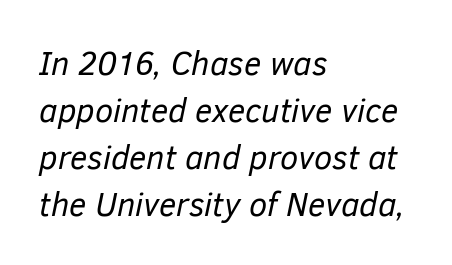
Q: Is the text bold? A: No.
Q: Is the text italic (slanted)? A: Yes, it leans right by about 12 degrees.
Q: Is the text underlined? A: No.
Q: How is the paragraph aligned? A: Left-aligned.
Q: Is the spacing between letters normal or unusually wide? A: Normal.
Q: Is the spacing between lines tight, normal or loose? A: Normal.
Q: Width (condensed, normal, or wide)? A: Normal.
Q: Stroke contrast? A: Low.
Q: x-height? A: Medium.
Q: Monospaced? A: No.
